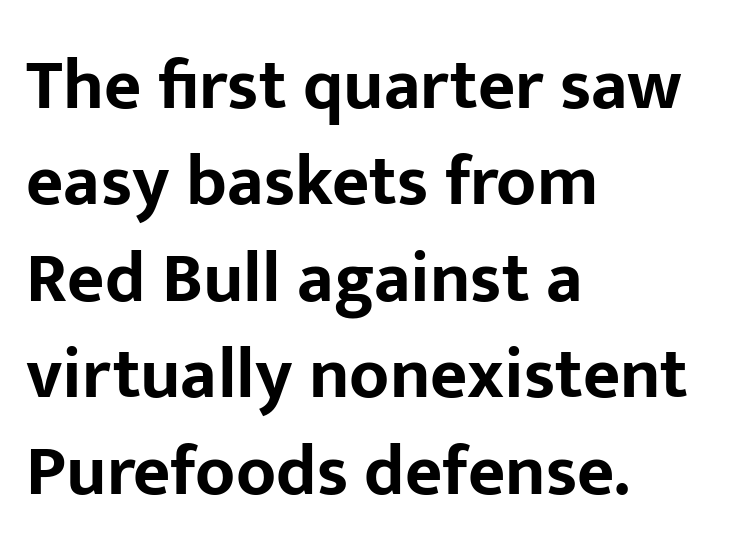
Q: Is the text bold? A: Yes.
Q: Is the text italic (slanted)? A: No, it is upright.
Q: Is the typeface a serif or a sans-serif typeface? A: Sans-serif.
Q: Is the text underlined? A: No.
Q: How is the paragraph aligned? A: Left-aligned.
Q: Is the spacing between letters normal or unusually wide? A: Normal.
Q: Is the spacing between lines tight, normal or loose? A: Normal.
Q: Width (condensed, normal, or wide)? A: Normal.
Q: Stroke contrast? A: Low.
Q: x-height? A: Medium.
Q: Monospaced? A: No.
